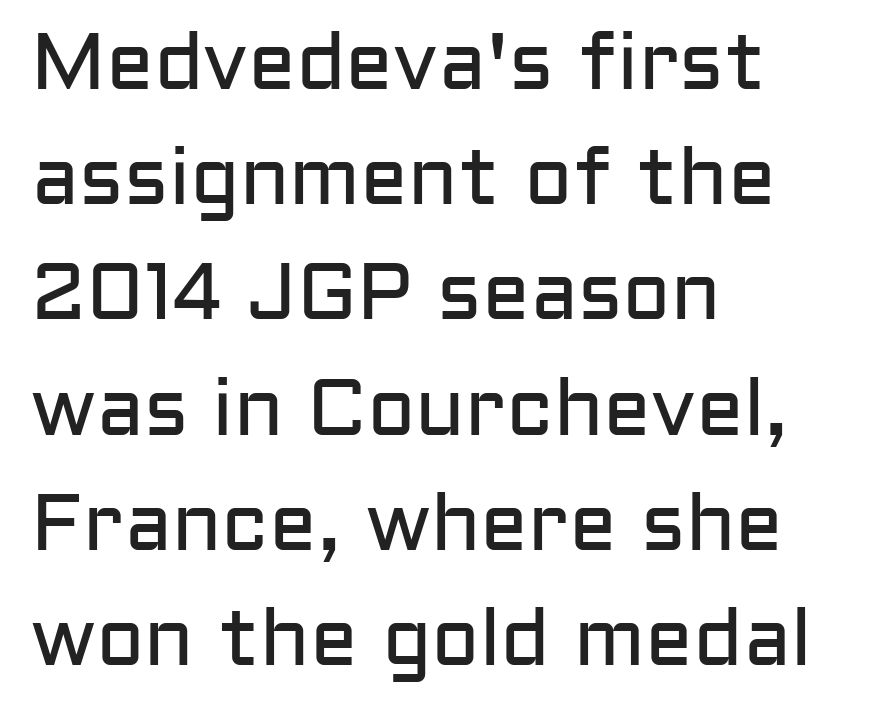
The image shows 80 px regular-weight sans-serif type, upright; set left-aligned, normal line spacing (1.44x), normal letter spacing, not underlined; low stroke contrast and a medium x-height.
